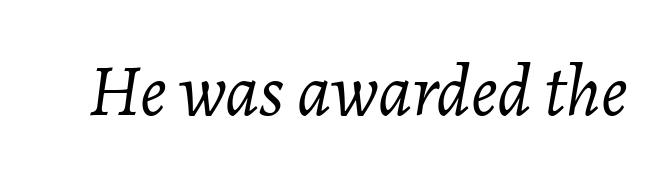
Q: Is the text bold? A: No.
Q: Is the text italic (slanted)? A: Yes, it leans right by about 7 degrees.
Q: Is the text underlined? A: No.
Q: Is the spacing between letters normal or unusually wide? A: Normal.
Q: Width (condensed, normal, or wide)? A: Normal.
Q: Stroke contrast? A: Low.
Q: x-height? A: Medium.
Q: Monospaced? A: No.
